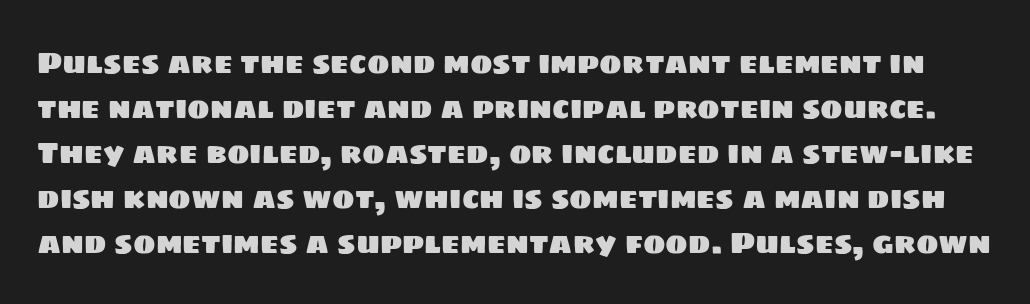
How are the letters spaced? Ordinarily, with no added tracking. Rows of type keep a routine distance in the vertical direction. Nothing sits at the stroke ends, so this counts as sans-serif. Anything drawn beneath the words? Only blank space.
